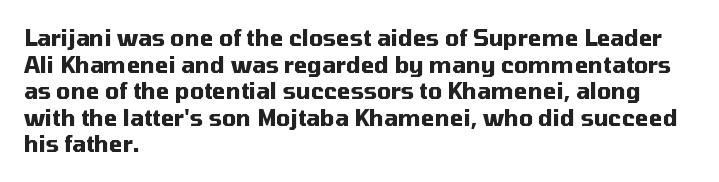
{"italic": "no", "bold": "yes", "underline": "no", "align": "left", "line_spacing_ratio": 1.21, "letter_spacing": "normal", "letter_spacing_em": 0.0, "glyph_px": 22}
